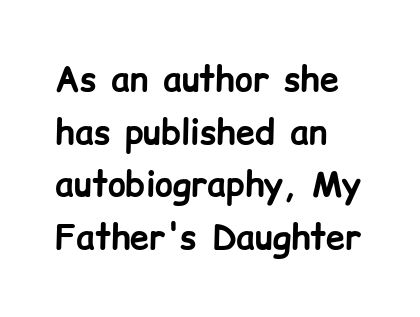
Vertical spacing — default. Inter-character spacing is left at the font's built-in metrics. Has an underline been added? It has not. Note the varied advance widths — an 'i' is clearly narrower than an 'm'. Does the weight exceed regular? Yes, all the way to bold. In terms of letterform style, serifs are entirely absent.
